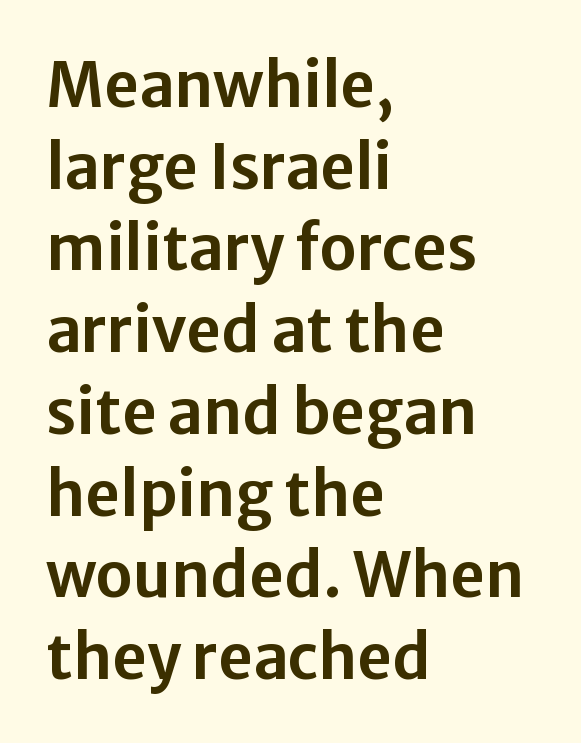
Q: Is the text italic (slanted)? A: No, it is upright.
Q: Is the typeface a serif or a sans-serif typeface? A: Sans-serif.
Q: Is the text underlined? A: No.
Q: How is the paragraph aligned? A: Left-aligned.
Q: Is the spacing between letters normal or unusually wide? A: Normal.
Q: Is the spacing between lines tight, normal or loose? A: Normal.
Q: Width (condensed, normal, or wide)? A: Normal.
Q: Stroke contrast? A: Low.
Q: x-height? A: Medium.
Q: Monospaced? A: No.
